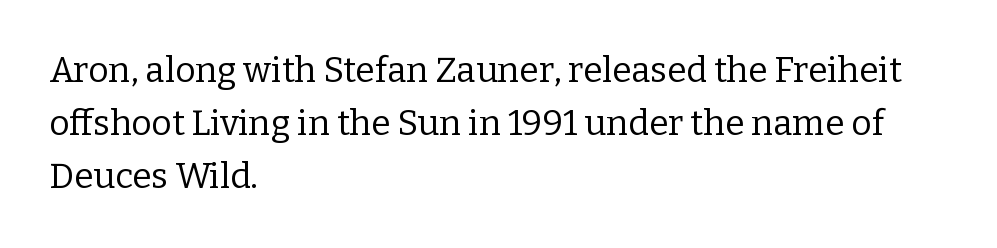
Is there much room between lines? A standard amount, neither cramped nor airy. Each stroke keeps to a modest, everyday thickness or less. Old-style or modern, the face here clearly has serifs. Characters remain perfectly vertical along every line. Underlining? Definitely not there.
